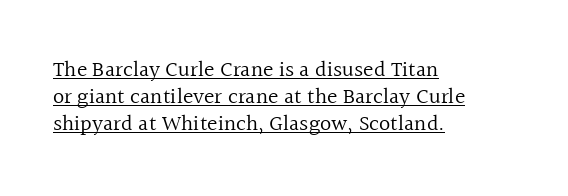
The image shows 22 px text type, upright; set left-aligned, line spacing 1.23x, normal letter spacing, underlined.
